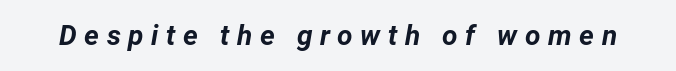
Check under the words: just untouched page. Looks like regular typesetting: each glyph gets only the width it needs. Strong, thick strokes mark this as bold type. The text carries the slant typical of an italic or oblique font.
